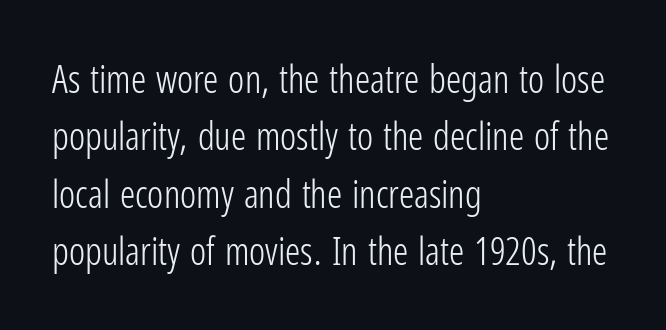
The image shows 38 px light, condensed sans-serif type, upright; set left-aligned, normal line spacing (1.51x), normal letter spacing, not underlined; low stroke contrast and a medium x-height.
